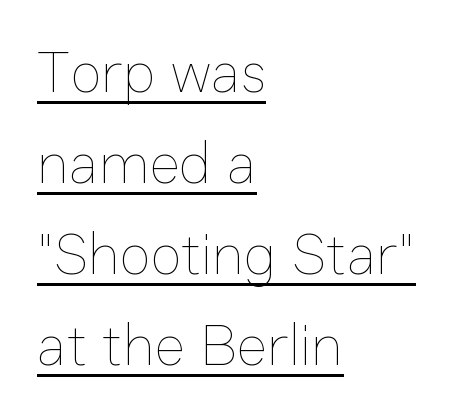
The image shows 58 px thin type, upright; set left-aligned, normal line spacing (1.57x), normal letter spacing, underlined; low stroke contrast and a medium x-height.
